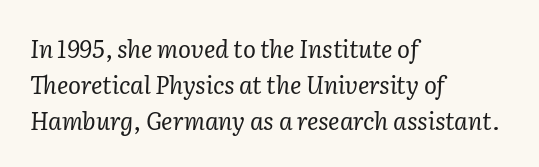
{"italic": "yes", "lean": "right", "slant_degrees": 2, "bold": "no", "underline": "no", "align": "left", "line_spacing": "normal", "line_spacing_ratio": 1.49, "letter_spacing": "normal", "letter_spacing_em": 0.0, "glyph_px": 24}
